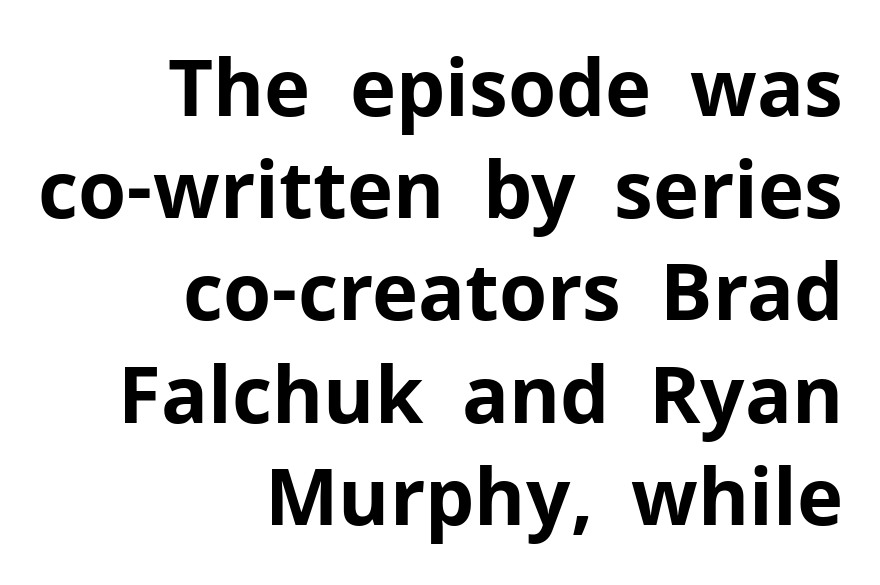
{"serif": "no", "italic": "no", "bold": "yes", "weight": "bold", "width": "normal", "stroke_contrast": "low", "x_height": "medium", "monospaced": "no", "underline": "no", "align": "right", "line_spacing": "normal", "line_spacing_ratio": 1.31, "letter_spacing": "normal", "letter_spacing_em": 0.0, "glyph_px": 78}
